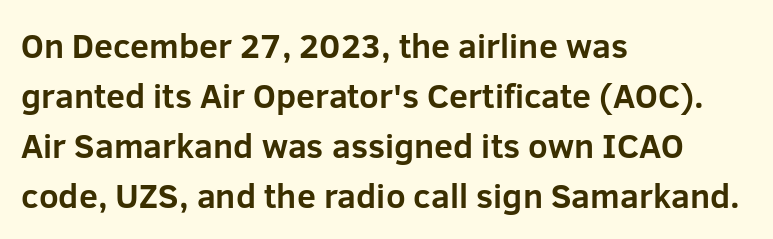
{"serif": "no", "italic": "no", "bold": "yes", "weight": "bold", "width": "normal", "stroke_contrast": "low", "x_height": "medium", "monospaced": "no", "underline": "no", "align": "left", "line_spacing": "normal", "line_spacing_ratio": 1.47, "letter_spacing": "normal", "letter_spacing_em": 0.0, "glyph_px": 34}
